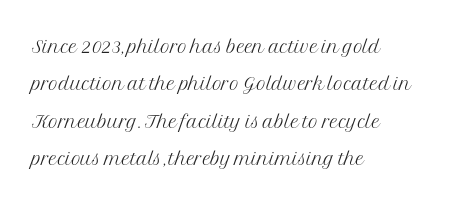
{"bold": "no", "underline": "no", "align": "left", "line_spacing": "normal", "line_spacing_ratio": 1.44, "letter_spacing": "normal", "letter_spacing_em": 0.0, "glyph_px": 26}
